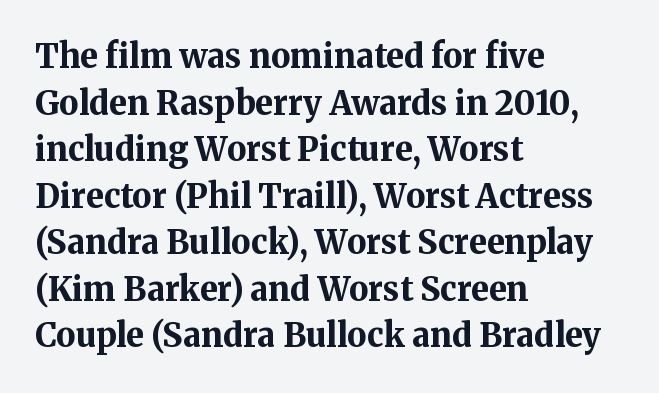
The image shows 33 px bold serif type, upright; set left-aligned, normal line spacing (1.41x), normal letter spacing, not underlined; medium stroke contrast and a medium x-height.
